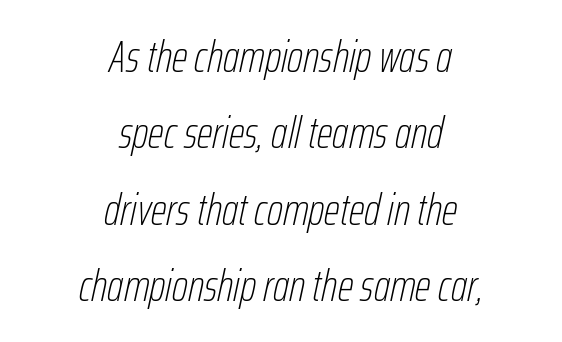
The image shows 45 px thin, condensed type, italic (leaning right); set centered, normal line spacing (1.7x), normal letter spacing, not underlined; low stroke contrast and a medium x-height.
